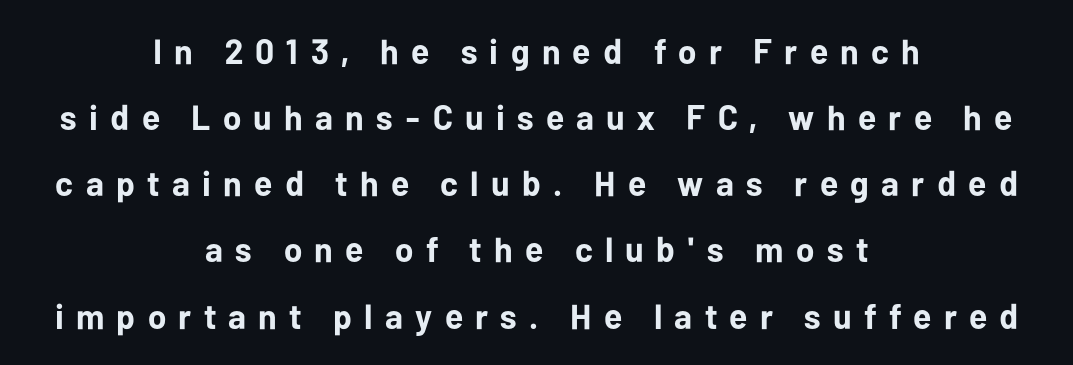
{"serif": "no", "italic": "no", "bold": "yes", "weight": "bold", "width": "normal", "stroke_contrast": "low", "x_height": "medium", "monospaced": "no", "underline": "no", "align": "center", "line_spacing_ratio": 1.89, "letter_spacing": "wide", "letter_spacing_em": 0.35, "glyph_px": 35}
